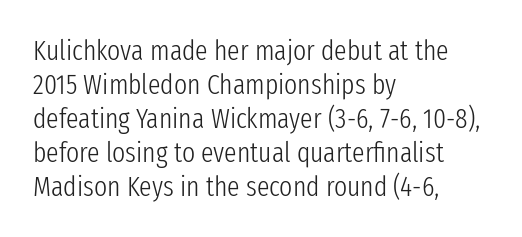
Counters stay open thanks to moderate or lighter strokes. Rendered with straight, roman letterforms. Type without underlining. One-word summary of the alignment: left. The passage shown is typed in a proportional face where columns would drift. Serifs: no, the terminals of the letterforms are clean.
